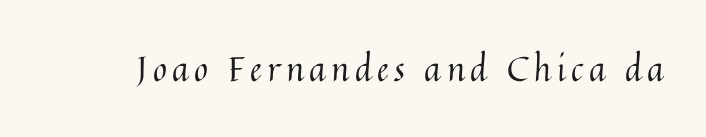
{"bold": "no", "weight": "regular", "width": "normal", "stroke_contrast": "medium", "x_height": "medium", "monospaced": "no", "underline": "no", "glyph_px": 34}
